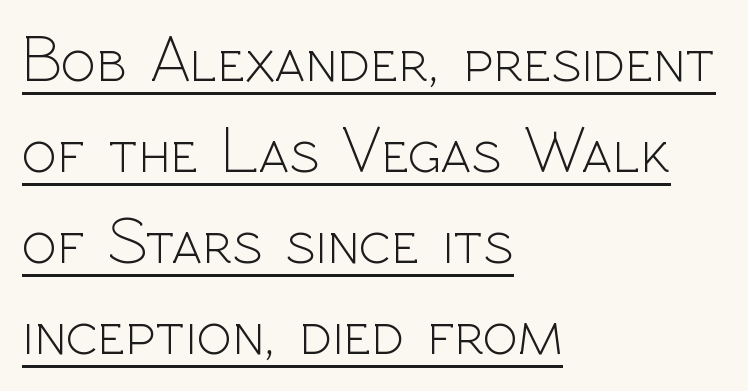
The image shows 65 px light sans-serif type, upright; set left-aligned, normal line spacing (1.4x), normal letter spacing, underlined; a medium x-height.
